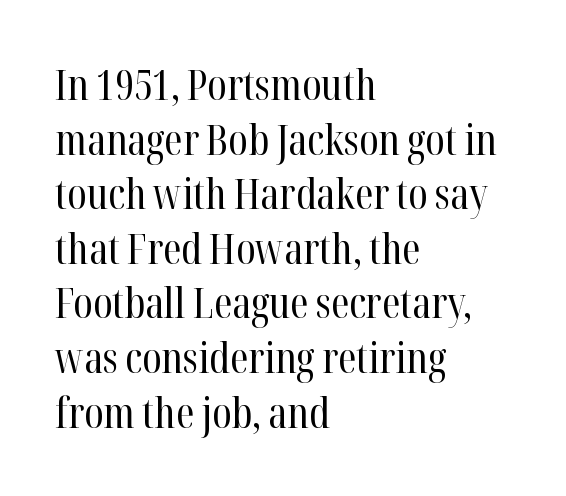
{"serif": "yes", "italic": "no", "bold": "no", "weight": "regular", "width": "condensed", "stroke_contrast": "high", "x_height": "medium", "monospaced": "no", "underline": "no", "align": "left", "line_spacing": "normal", "line_spacing_ratio": 1.3, "letter_spacing": "normal", "letter_spacing_em": 0.0, "glyph_px": 42}
